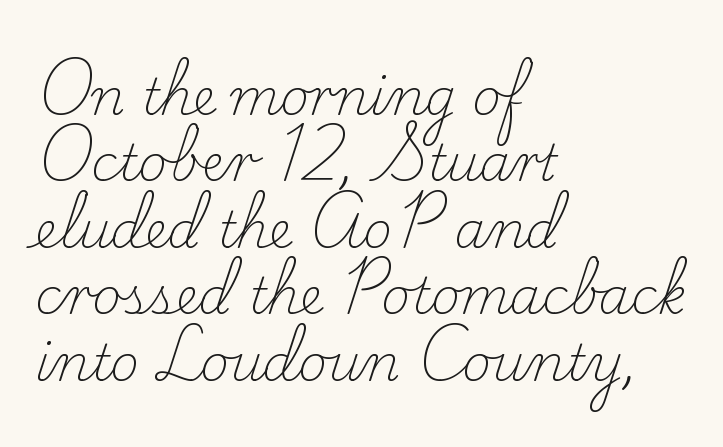
{"serif": "yes", "bold": "no", "weight": "light", "width": "normal", "stroke_contrast": "low", "x_height": "small", "monospaced": "no", "underline": "no", "align": "left", "line_spacing": "normal", "line_spacing_ratio": 1.33, "letter_spacing": "normal", "letter_spacing_em": 0.0, "glyph_px": 50}
